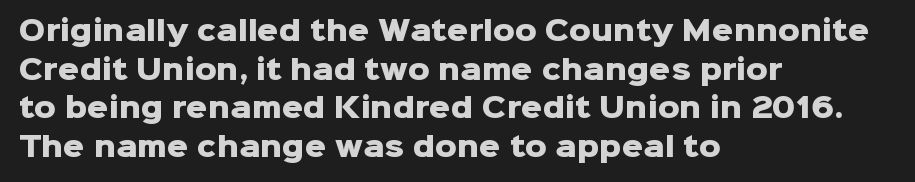
The glyphs are unaccompanied by any horizontal stroke below them. Alignment: flush left. Its strokes are broad and dark, the hallmark of bold type. Designer's note — italics off, roman on.
